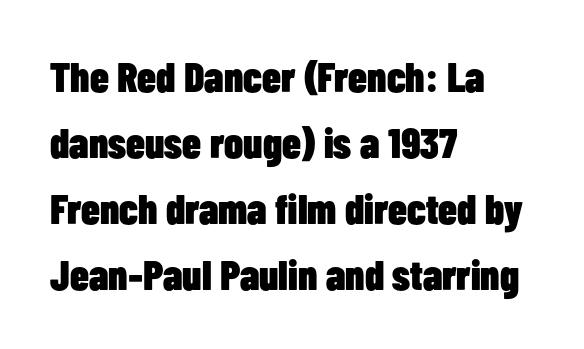
{"serif": "no", "italic": "no", "bold": "yes", "weight": "heavy", "width": "condensed", "stroke_contrast": "low", "x_height": "medium", "monospaced": "no", "underline": "no", "align": "left", "line_spacing": "normal", "line_spacing_ratio": 1.57, "letter_spacing": "normal", "letter_spacing_em": 0.0, "glyph_px": 42}
